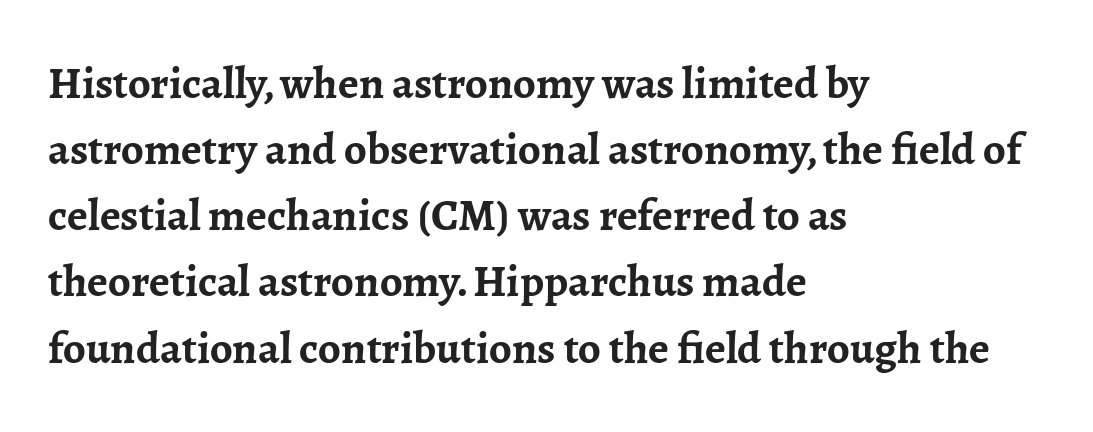
No italicization has been applied; the sample stays upright. The lines are quadded left. This sample has the flowing, uneven cadence of proportional lettering. Whoever set this chose a conventional vertical rhythm. Unlike a clean sans, this face finishes its strokes with serifs. Honestly, there is no underline to notice here at all.
